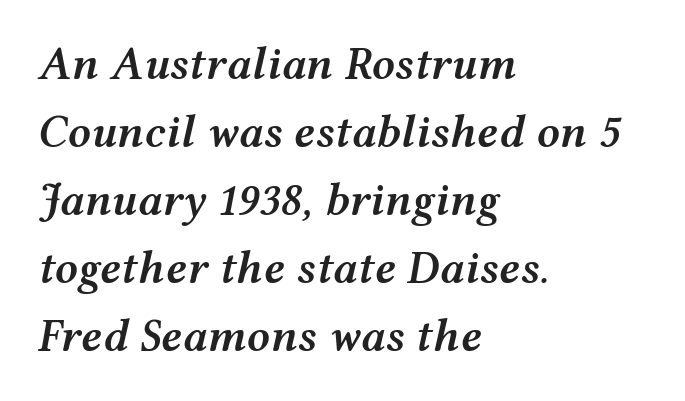
The image shows 46 px semibold, wide type, italic (leaning right); set left-aligned, normal line spacing (1.48x), normal letter spacing, not underlined; medium stroke contrast and a medium x-height.
